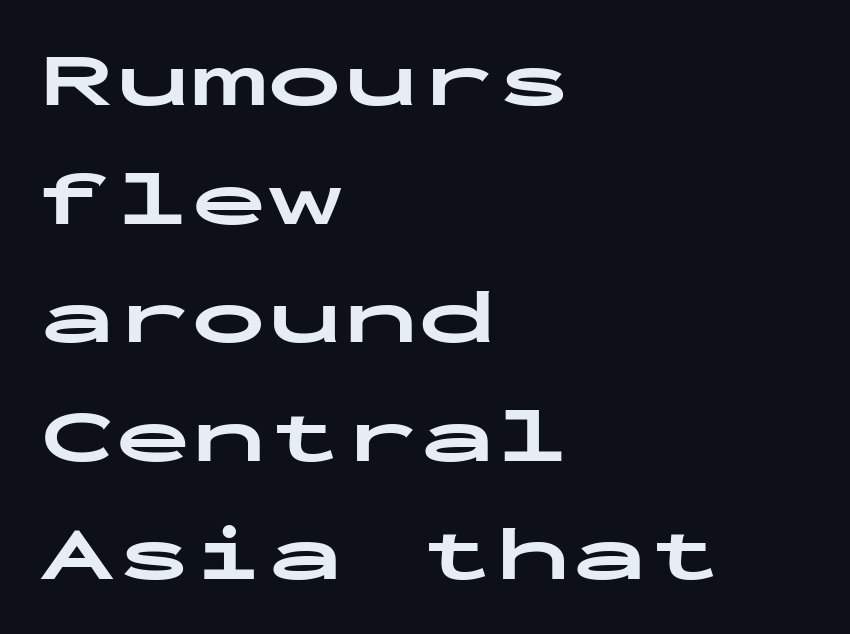
The area under the type is left untouched. Check where the strokes stop: nothing finishes them off — pure sans. Which margin do the lines hug? The left one — the right edge is uneven. Glyph-to-glyph distance matches everyday printed text. Normally led — the rows are evenly, conventionally spaced. The font is running at its bold setting.
